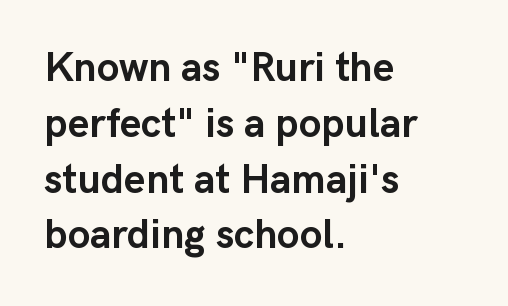
{"serif": "no", "italic": "no", "bold": "yes", "weight": "semibold", "width": "normal", "stroke_contrast": "low", "x_height": "medium", "monospaced": "no", "underline": "no", "align": "left", "line_spacing": "normal", "line_spacing_ratio": 1.36, "letter_spacing": "normal", "letter_spacing_em": 0.0, "glyph_px": 41}
